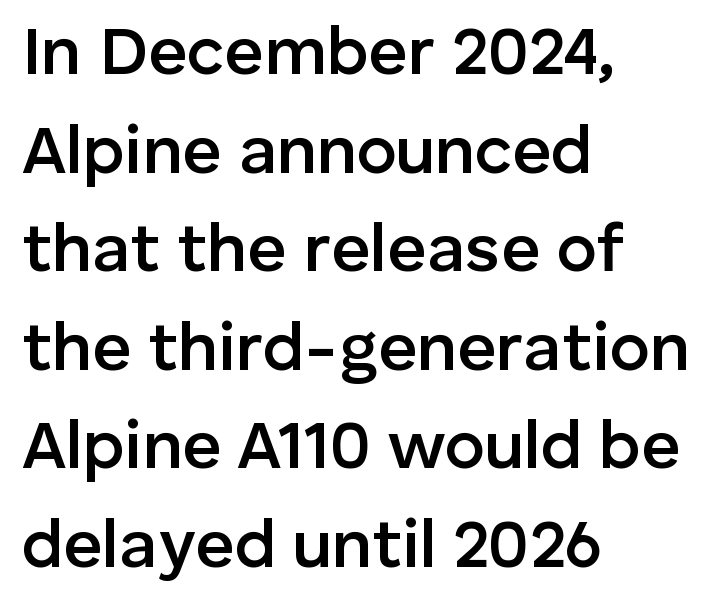
The image shows 68 px semibold sans-serif type, upright; set left-aligned, normal line spacing (1.45x), normal letter spacing, not underlined; low stroke contrast and a medium x-height.
